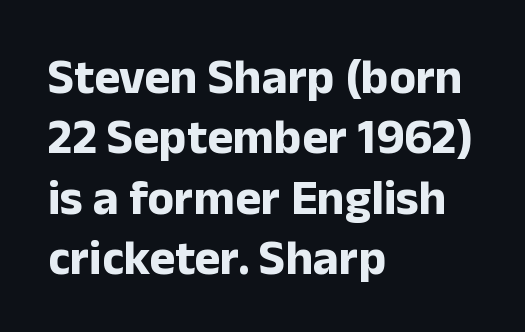
The image shows 49 px bold sans-serif type, upright; set left-aligned, line spacing 1.23x, normal letter spacing, not underlined; low stroke contrast and a medium x-height.
